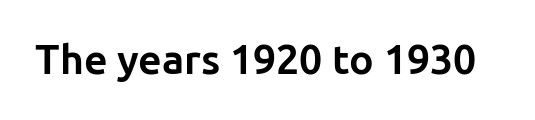
{"serif": "no", "italic": "no", "bold": "yes", "weight": "bold", "width": "normal", "stroke_contrast": "low", "x_height": "medium", "monospaced": "no", "underline": "no", "letter_spacing": "normal", "letter_spacing_em": 0.0, "glyph_px": 41}
